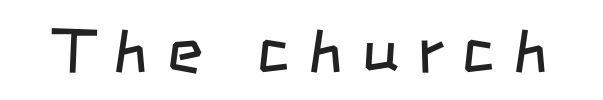
Q: Is the text bold? A: No.
Q: Is the typeface a serif or a sans-serif typeface? A: Sans-serif.
Q: Is the text underlined? A: No.
Q: Is the spacing between letters normal or unusually wide? A: Unusually wide.
Q: Width (condensed, normal, or wide)? A: Condensed.
Q: Stroke contrast? A: Low.
Q: x-height? A: Large.
Q: Monospaced? A: No.
